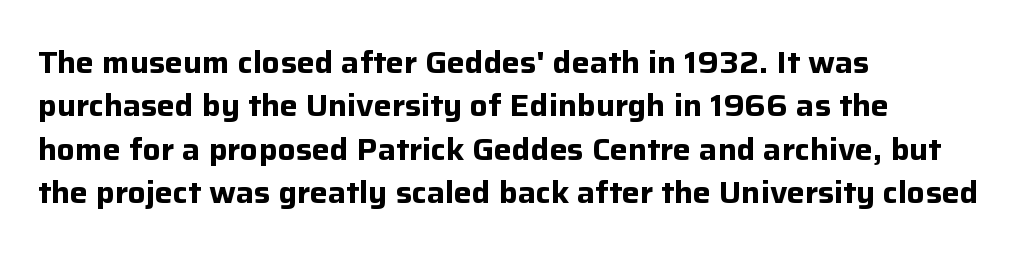
Words float on clear page, feet unadorned. Vertical strokes here are truly vertical. Typographic density is high because the face is bold. Spacing between characters is what you'd get straight out of the box. Every row of glyphs begins at an identical x-position on the left.
